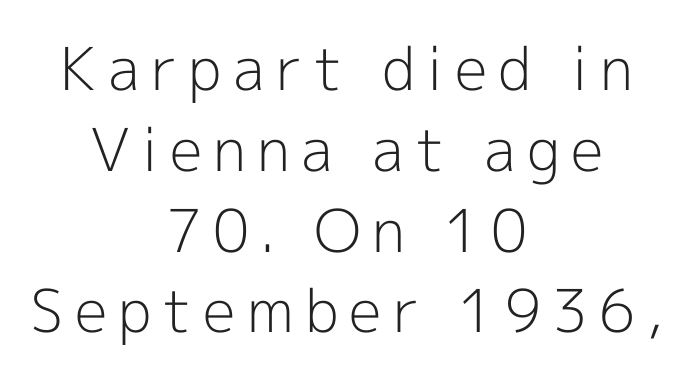
A typesetter would call this leading conventional body-copy spacing. The letters advance in unequal steps, a hallmark of proportional type. Compared with a flush-left layout, this one balances lines on the center instead. Posture: straight, roman, zero tilt. The typesetting does not lean heavy: it is not bold. The type family on display is of the sans-serif kind.
